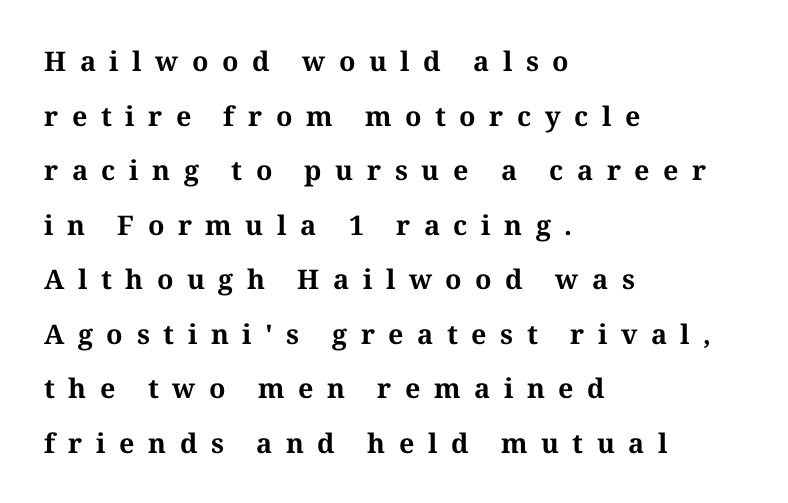
The image shows 27 px bold type, upright; set left-aligned, loose line spacing (2.02x), unusually wide letter spacing (+0.5 em), not underlined.
